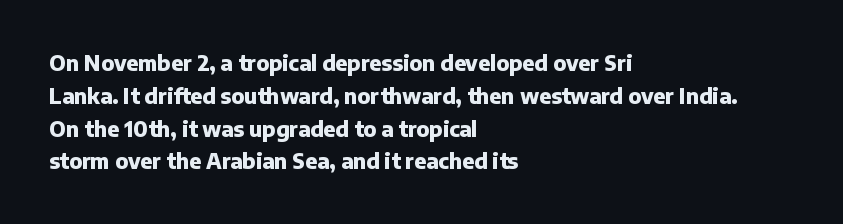
Weight check: bold — yes, fully. This rendering features lettering with no underline. This is the regular roman posture of the typeface. Is there much room between lines? A standard amount, neither cramped nor airy. No extra tracking has been applied to these lines. The rag falls on the right side of this text block.
